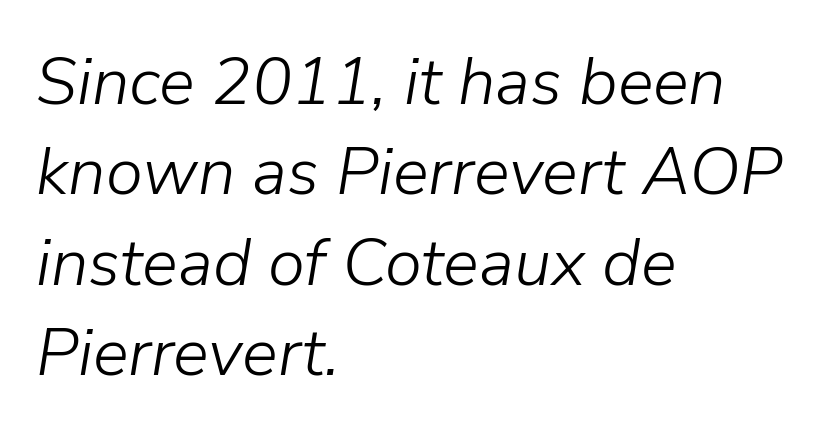
Q: Is the text bold? A: No.
Q: Is the text italic (slanted)? A: Yes, it leans right by about 9 degrees.
Q: Is the text underlined? A: No.
Q: How is the paragraph aligned? A: Left-aligned.
Q: Is the spacing between letters normal or unusually wide? A: Normal.
Q: Is the spacing between lines tight, normal or loose? A: Normal.
Q: Width (condensed, normal, or wide)? A: Normal.
Q: Stroke contrast? A: Low.
Q: x-height? A: Medium.
Q: Monospaced? A: No.
